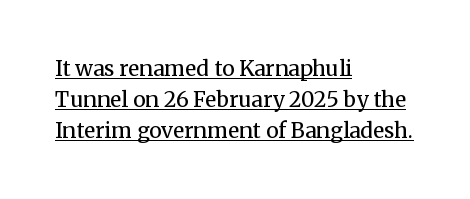
Q: Is the text bold? A: No.
Q: Is the text italic (slanted)? A: No, it is upright.
Q: Is the text underlined? A: Yes.
Q: How is the paragraph aligned? A: Left-aligned.
Q: Is the spacing between letters normal or unusually wide? A: Normal.
Q: Is the spacing between lines tight, normal or loose? A: Normal.
